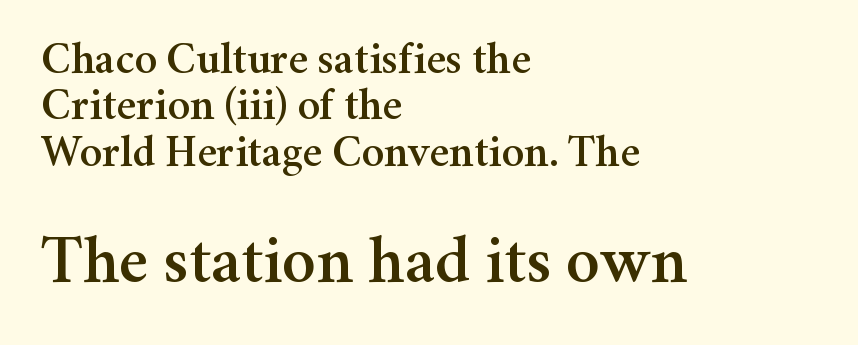
The image shows 68 px serif type, upright; set left-aligned, tight line spacing (1.03x), normal letter spacing, not underlined; the second (bottom) block is 1.51x larger; medium stroke contrast and a medium x-height.
